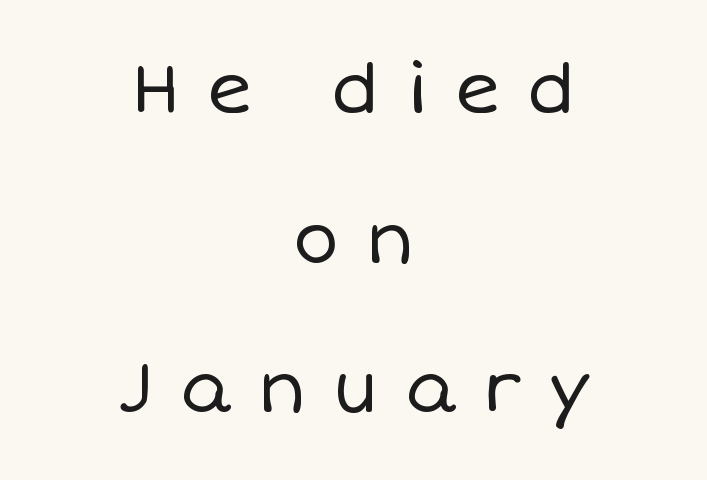
The image shows 69 px regular-weight type, upright; set centered, loose line spacing (2.17x), unusually wide letter spacing (+0.39 em), not underlined; low stroke contrast and a large x-height.
